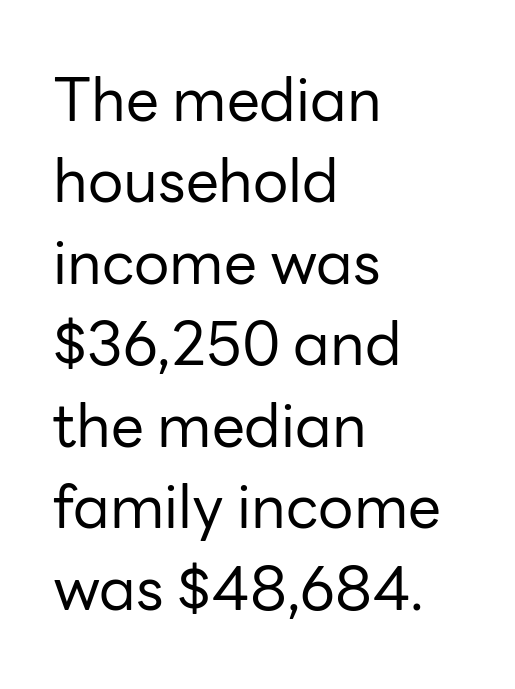
{"serif": "no", "italic": "no", "bold": "no", "weight": "regular", "width": "normal", "stroke_contrast": "low", "x_height": "medium", "monospaced": "no", "underline": "no", "align": "left", "line_spacing": "normal", "line_spacing_ratio": 1.38, "letter_spacing": "normal", "letter_spacing_em": 0.0, "glyph_px": 59}
